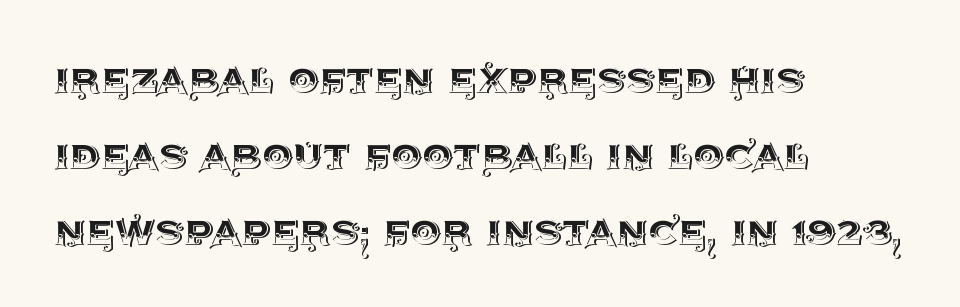
{"italic": "no", "width": "normal", "x_height": "large", "monospaced": "no", "underline": "no", "align": "left", "line_spacing": "normal", "line_spacing_ratio": 1.55, "letter_spacing": "normal", "letter_spacing_em": 0.0, "glyph_px": 49}
